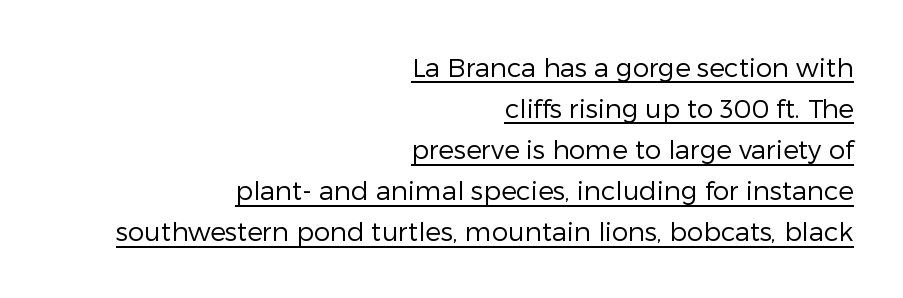
The image shows 26 px text type, upright; set right-aligned, normal line spacing (1.58x), normal letter spacing, underlined.
